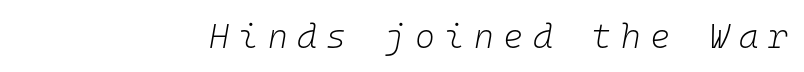
Q: Is the text bold? A: No.
Q: Is the text italic (slanted)? A: Yes, it leans right by about 10 degrees.
Q: Is the text underlined? A: No.
Q: Is the spacing between letters normal or unusually wide? A: Unusually wide.
Q: Width (condensed, normal, or wide)? A: Normal.
Q: Stroke contrast? A: Low.
Q: x-height? A: Medium.
Q: Monospaced? A: Yes.
